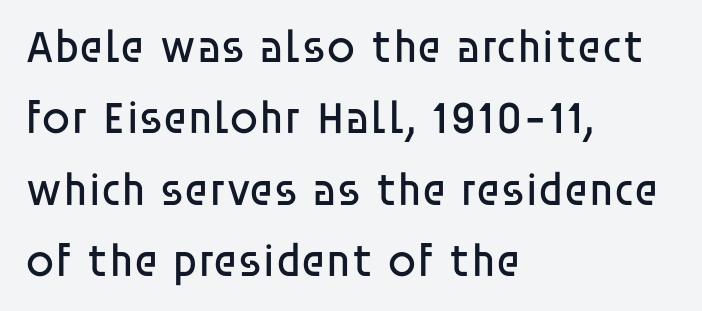
Q: Is the text bold? A: No.
Q: Is the text italic (slanted)? A: No, it is upright.
Q: Is the typeface a serif or a sans-serif typeface? A: Sans-serif.
Q: Is the text underlined? A: No.
Q: How is the paragraph aligned? A: Left-aligned.
Q: Is the spacing between letters normal or unusually wide? A: Normal.
Q: Is the spacing between lines tight, normal or loose? A: Normal.
Q: Width (condensed, normal, or wide)? A: Normal.
Q: Stroke contrast? A: Low.
Q: x-height? A: Large.
Q: Monospaced? A: No.
